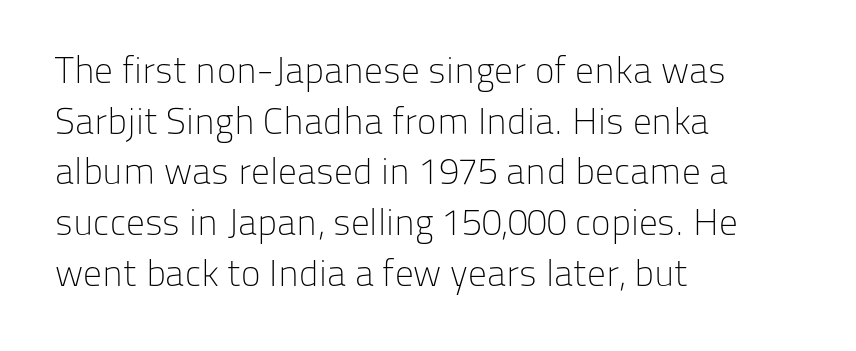
The image shows 37 px light sans-serif type, upright; set left-aligned, normal line spacing (1.37x), normal letter spacing, not underlined; low stroke contrast and a medium x-height.
